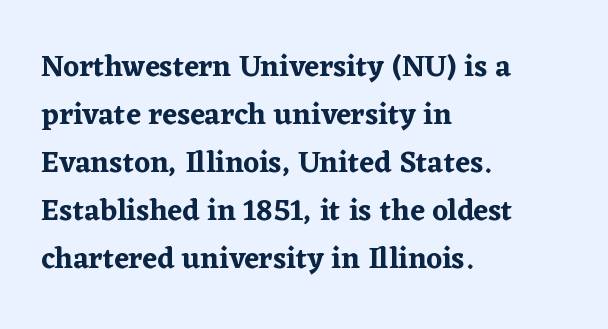
Q: Is the text italic (slanted)? A: No, it is upright.
Q: Is the typeface a serif or a sans-serif typeface? A: Serif.
Q: Is the text underlined? A: No.
Q: How is the paragraph aligned? A: Left-aligned.
Q: Is the spacing between letters normal or unusually wide? A: Normal.
Q: Is the spacing between lines tight, normal or loose? A: Normal.
Q: Width (condensed, normal, or wide)? A: Normal.
Q: Stroke contrast? A: Low.
Q: x-height? A: Medium.
Q: Monospaced? A: No.
